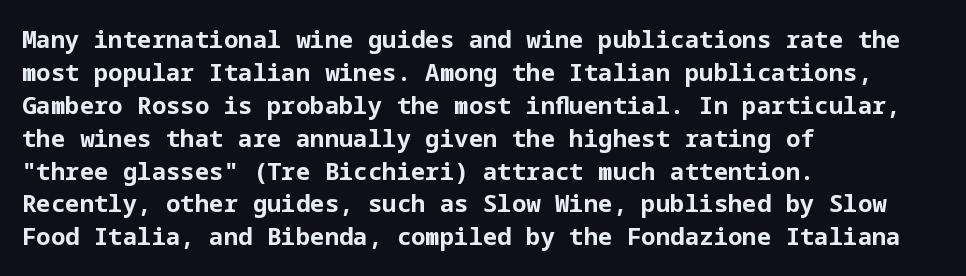
The image shows 24 px bold type, upright; set left-aligned, normal line spacing (1.37x), normal letter spacing, not underlined.
